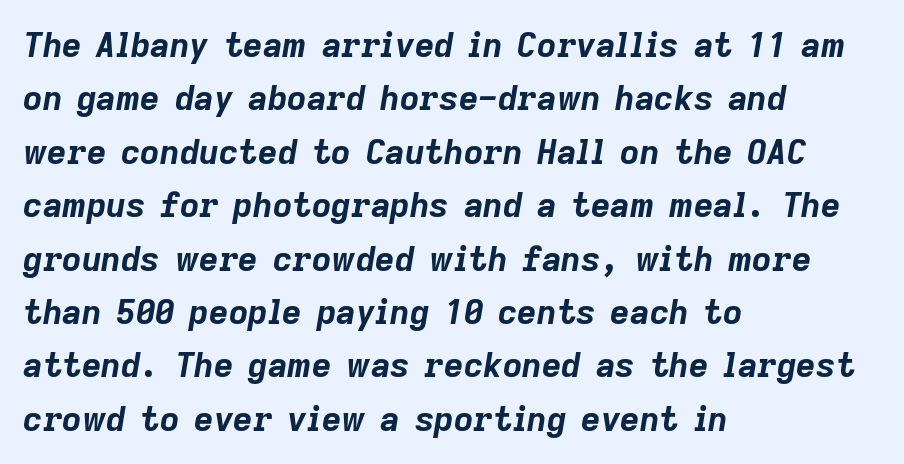
Q: Is the text bold? A: Yes.
Q: Is the text italic (slanted)? A: Yes, it leans right by about 9 degrees.
Q: Is the text underlined? A: No.
Q: How is the paragraph aligned? A: Left-aligned.
Q: Is the spacing between letters normal or unusually wide? A: Normal.
Q: Is the spacing between lines tight, normal or loose? A: Normal.
Q: Width (condensed, normal, or wide)? A: Normal.
Q: Stroke contrast? A: Low.
Q: x-height? A: Medium.
Q: Monospaced? A: No.
